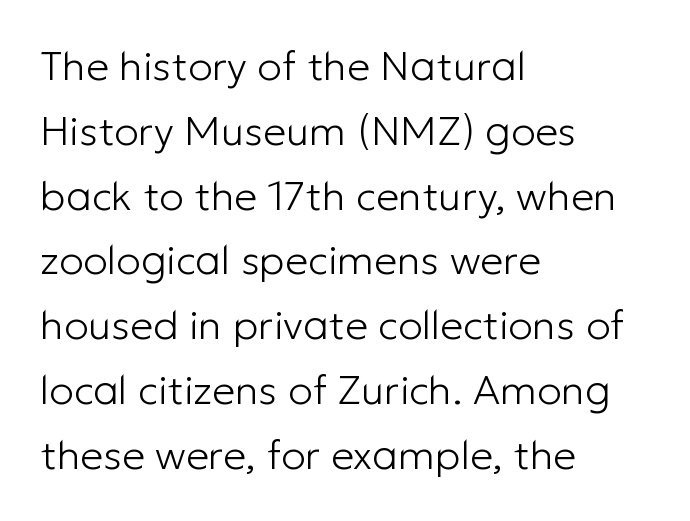
{"serif": "no", "italic": "no", "bold": "no", "weight": "light", "width": "normal", "stroke_contrast": "low", "x_height": "medium", "monospaced": "no", "underline": "no", "align": "left", "line_spacing": "normal", "line_spacing_ratio": 1.58, "letter_spacing": "normal", "letter_spacing_em": 0.0, "glyph_px": 41}
